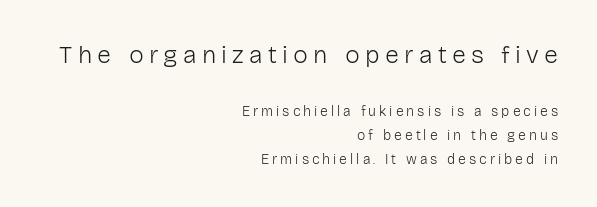
Notice how the stems are strictly vertical — no italics here. Display-style spreading of the glyphs; the letterfit is very open. The rendering anchors every line to the right-hand side. Stroke thickness stays within the range of a standard reading face or lighter.
